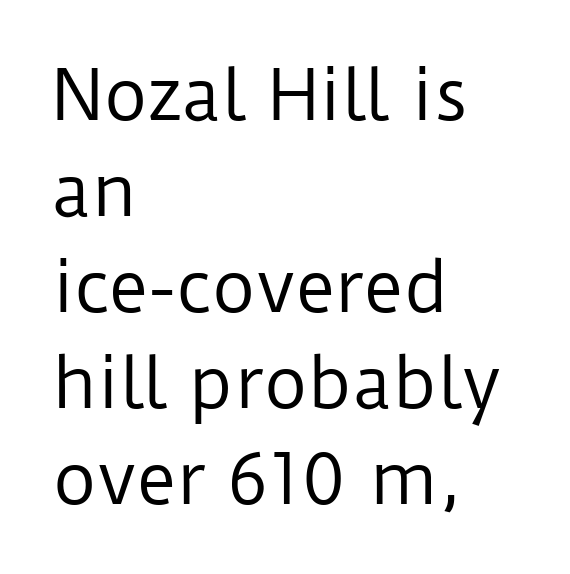
{"serif": "no", "italic": "no", "bold": "no", "weight": "regular", "width": "normal", "stroke_contrast": "low", "x_height": "medium", "monospaced": "no", "underline": "no", "align": "left", "line_spacing": "normal", "line_spacing_ratio": 1.41, "letter_spacing": "normal", "letter_spacing_em": 0.0, "glyph_px": 68}
